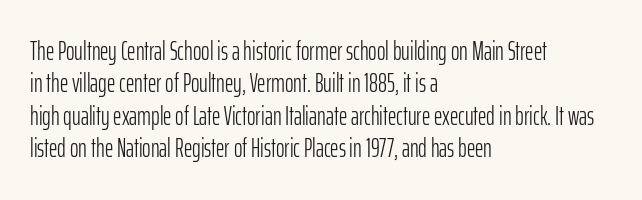
Line spacing here is normal. Nobody touched the tracking dial on this one. Quick note: underline off. Designer's note — italics off, roman on. The lines are quadded left.
